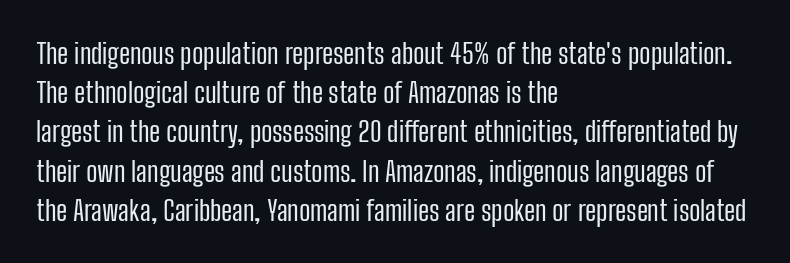
{"serif": "no", "italic": "no", "bold": "no", "weight": "regular", "width": "condensed", "stroke_contrast": "low", "x_height": "medium", "monospaced": "no", "underline": "no", "align": "left", "line_spacing": "normal", "line_spacing_ratio": 1.4, "letter_spacing": "normal", "letter_spacing_em": 0.0, "glyph_px": 28}
